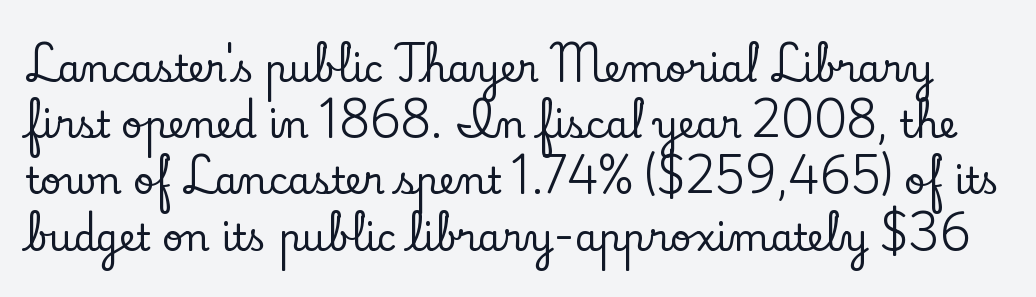
The image shows 37 px serif type, upright; set normal line spacing (1.52x), normal letter spacing, not underlined; low stroke contrast and a small x-height.
